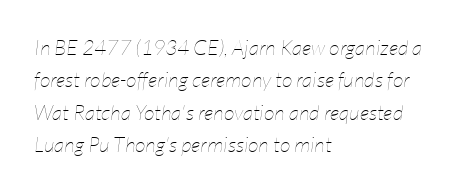
The image shows 21 px text type, italic (leaning right); set left-aligned, normal line spacing (1.54x), normal letter spacing, not underlined.
